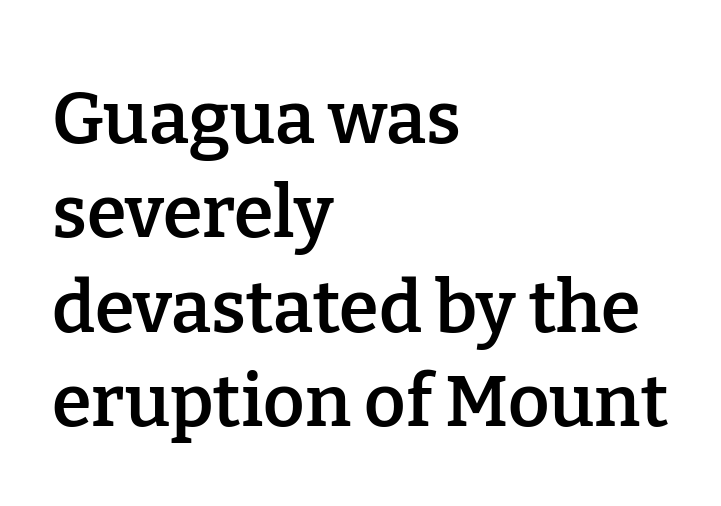
Q: Is the text bold? A: Semi-bold.
Q: Is the text italic (slanted)? A: No, it is upright.
Q: Is the typeface a serif or a sans-serif typeface? A: Serif.
Q: Is the text underlined? A: No.
Q: How is the paragraph aligned? A: Left-aligned.
Q: Is the spacing between letters normal or unusually wide? A: Normal.
Q: Is the spacing between lines tight, normal or loose? A: Normal.
Q: Width (condensed, normal, or wide)? A: Normal.
Q: Stroke contrast? A: Low.
Q: x-height? A: Medium.
Q: Monospaced? A: No.
